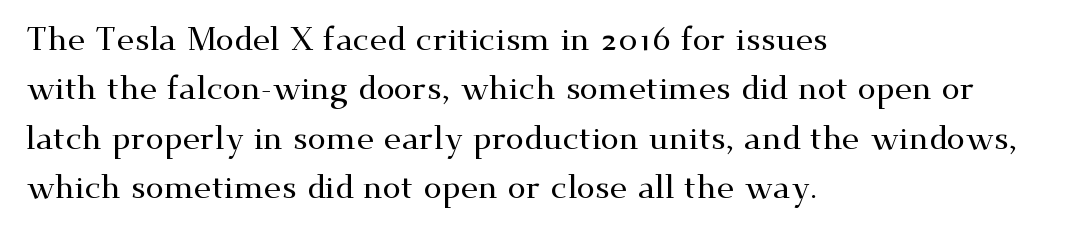
{"serif": "yes", "italic": "no", "width": "wide", "stroke_contrast": "medium", "x_height": "small", "monospaced": "no", "underline": "no", "align": "left", "line_spacing": "normal", "line_spacing_ratio": 1.5, "letter_spacing": "normal", "letter_spacing_em": 0.0, "glyph_px": 33}
